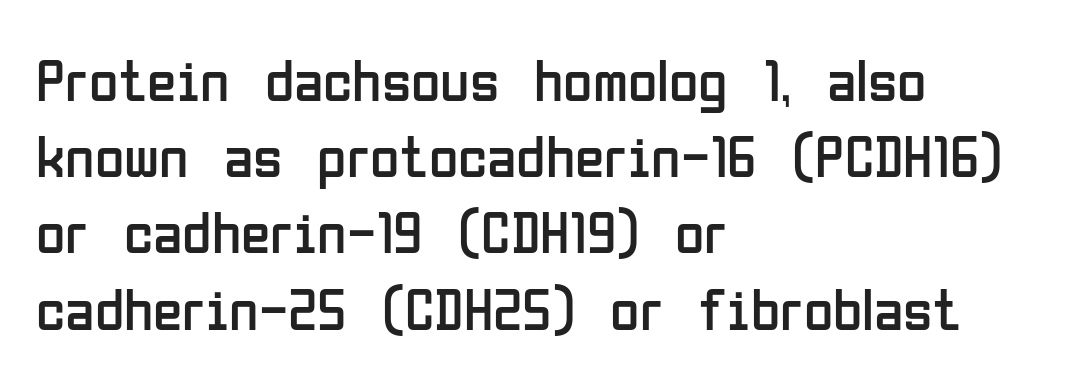
The image shows 60 px regular-weight, condensed sans-serif type, upright; set left-aligned, normal line spacing (1.27x), normal letter spacing, not underlined; low stroke contrast and a medium x-height.
